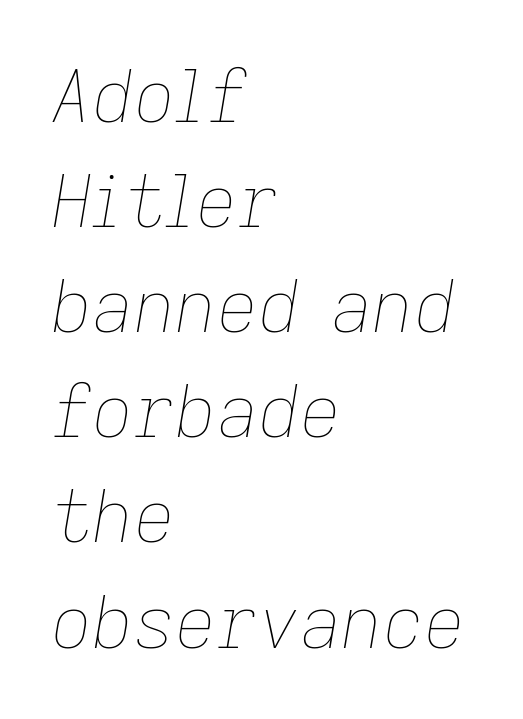
Q: Is the text bold? A: No.
Q: Is the text italic (slanted)? A: Yes, it leans right by about 9 degrees.
Q: Is the text underlined? A: No.
Q: How is the paragraph aligned? A: Left-aligned.
Q: Is the spacing between letters normal or unusually wide? A: Normal.
Q: Is the spacing between lines tight, normal or loose? A: Normal.
Q: Width (condensed, normal, or wide)? A: Normal.
Q: Stroke contrast? A: Low.
Q: x-height? A: Medium.
Q: Monospaced? A: No.
